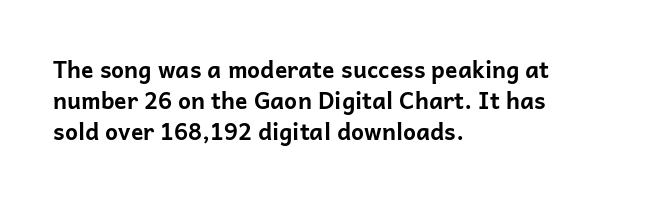
The image shows 23 px bold type, upright; set left-aligned, normal line spacing (1.35x), normal letter spacing, not underlined.
